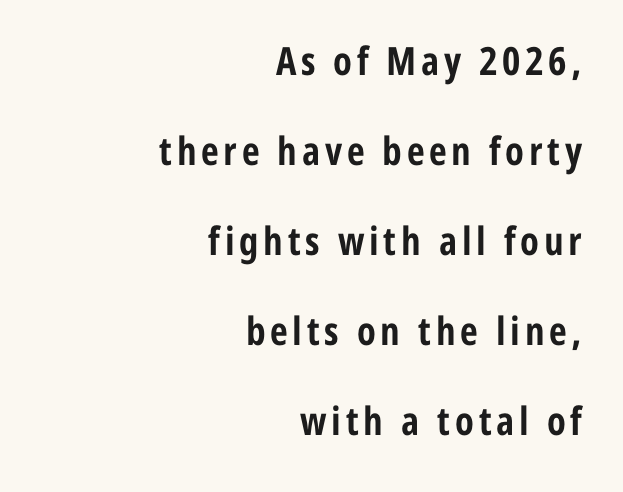
Are there feet on the stems? There aren't — it's a sans. The letters are bold, with thick, heavy strokes. If you measured baseline to baseline, you'd find a long distance. Line endings align vertically; line beginnings do not. Just letters on the line, the space beneath them empty.
